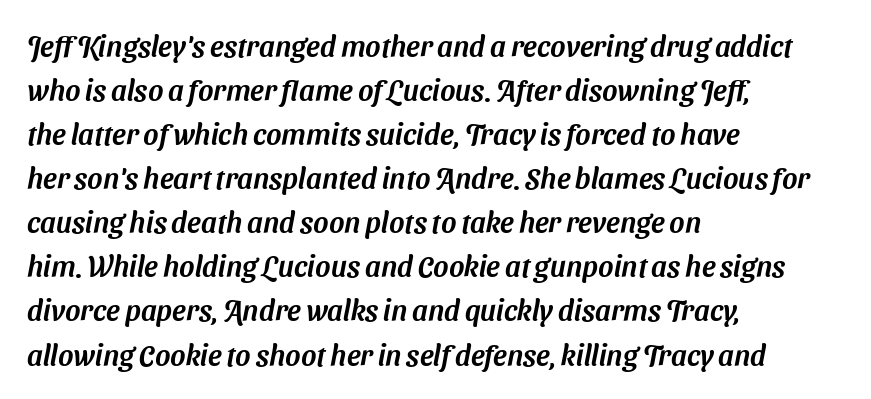
To sum up the face: it is a sans, with no serifs. Just letters on the line, the space beneath them empty. Does the copy run flush right? No — it runs flush left. The type is set solid horizontally, with unmodified tracking. Spacing verdict: proportional, widths tailored to each character.
